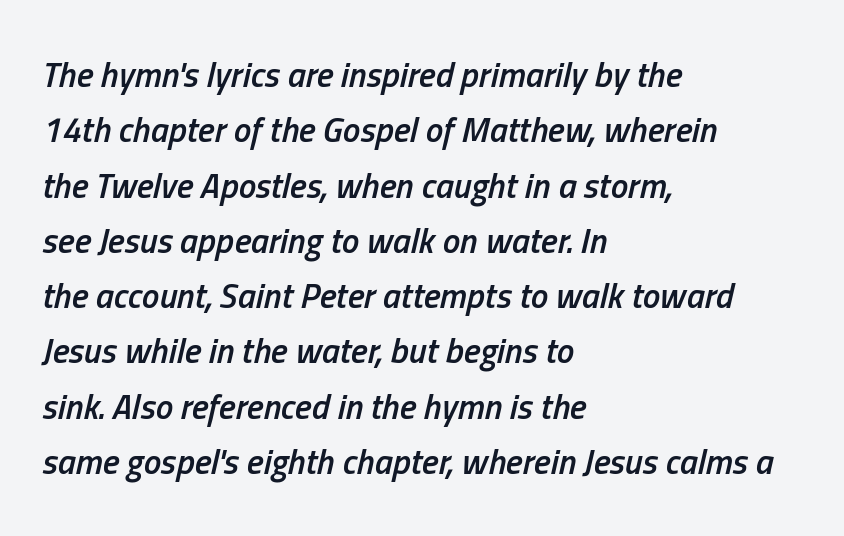
The image shows 35 px semibold, condensed type, italic (leaning right); set left-aligned, normal line spacing (1.58x), normal letter spacing, not underlined; low stroke contrast and a medium x-height.
